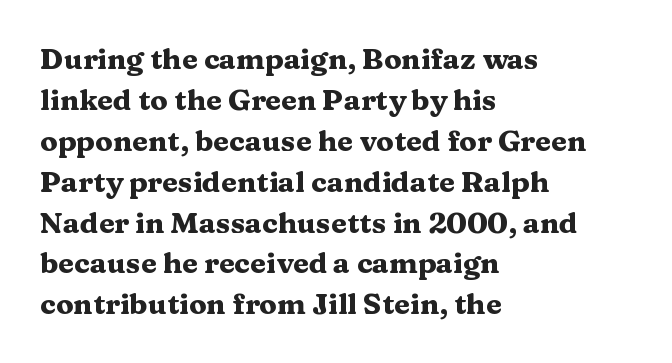
The image shows 29 px heavy, wide serif type, upright; set left-aligned, normal line spacing (1.41x), normal letter spacing, not underlined; medium stroke contrast and a medium x-height.
